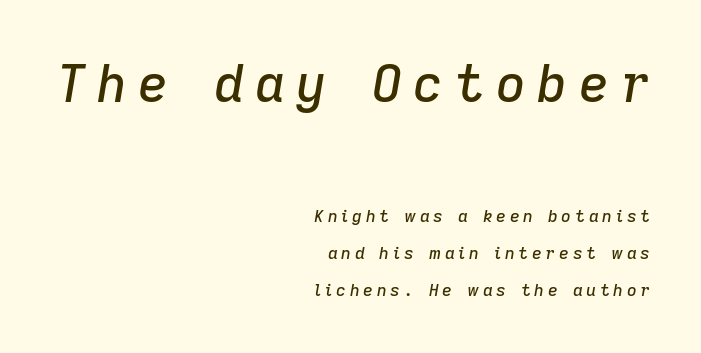
Q: Is the text italic (slanted)? A: Yes, it leans right by about 9 degrees.
Q: Is the text underlined? A: No.
Q: How is the paragraph aligned? A: Right-aligned.
Q: Is the spacing between letters normal or unusually wide? A: Unusually wide.
Q: Is the spacing between lines tight, normal or loose? A: Loose.
Q: Which block of text is set in a larger size, the first (top) or the second (bottom)? A: The first (top) one.
Q: Width (condensed, normal, or wide)? A: Normal.
Q: Stroke contrast? A: Low.
Q: x-height? A: Medium.
Q: Monospaced? A: No.
